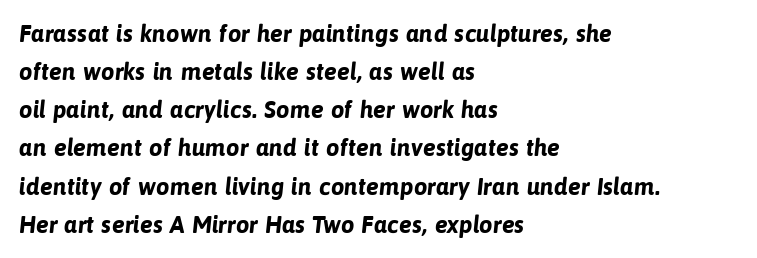
The image shows 24 px bold type; set left-aligned, normal line spacing (1.59x), normal letter spacing, not underlined.
